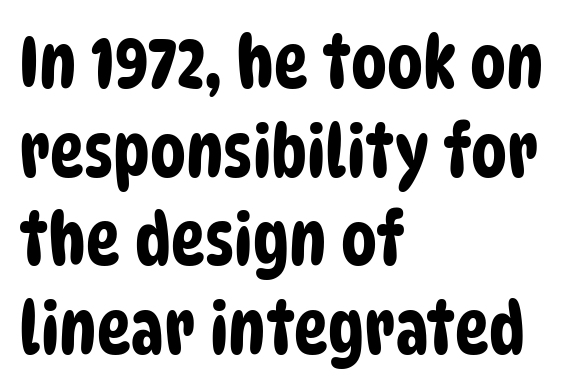
The image shows 72 px condensed sans-serif type; set left-aligned, line spacing 1.23x, normal letter spacing, not underlined; low stroke contrast and a large x-height.
